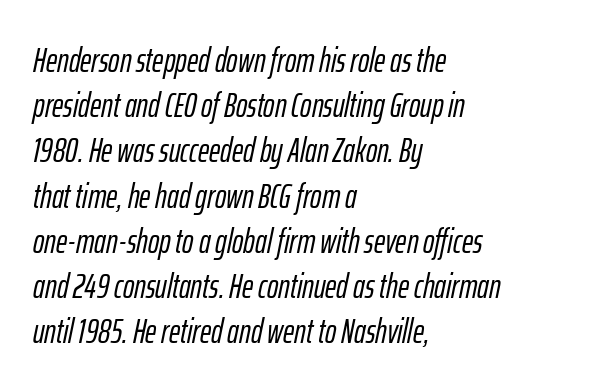
{"italic": "yes", "lean": "right", "slant_degrees": 12, "width": "condensed", "stroke_contrast": "low", "x_height": "medium", "monospaced": "no", "underline": "no", "align": "left", "line_spacing": "normal", "line_spacing_ratio": 1.33, "letter_spacing": "normal", "letter_spacing_em": 0.0, "glyph_px": 34}
